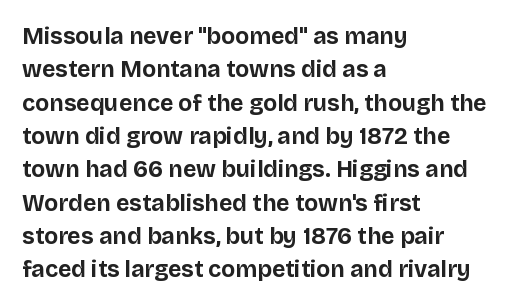
Q: Is the text bold? A: Yes.
Q: Is the text italic (slanted)? A: No, it is upright.
Q: Is the text underlined? A: No.
Q: How is the paragraph aligned? A: Left-aligned.
Q: Is the spacing between letters normal or unusually wide? A: Normal.
Q: Is the spacing between lines tight, normal or loose? A: Normal.
